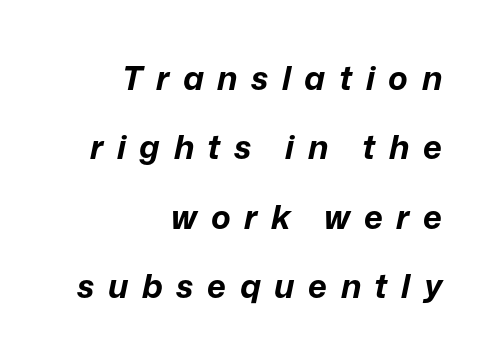
Right-aligned paragraph, ragged on the left. The letters advance in unequal steps, a hallmark of proportional type. The strokes are fattened all the way to bold. Tracking value appears strongly positive — letters spread wide.
